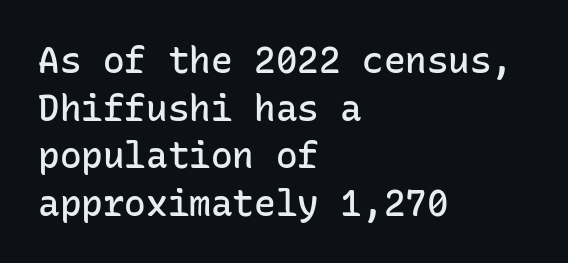
Q: Is the text bold? A: Semi-bold.
Q: Is the text italic (slanted)? A: No, it is upright.
Q: Is the typeface a serif or a sans-serif typeface? A: Sans-serif.
Q: Is the text underlined? A: No.
Q: How is the paragraph aligned? A: Left-aligned.
Q: Is the spacing between letters normal or unusually wide? A: Normal.
Q: Is the spacing between lines tight, normal or loose? A: Normal.
Q: Width (condensed, normal, or wide)? A: Normal.
Q: Stroke contrast? A: Low.
Q: x-height? A: Medium.
Q: Monospaced? A: Yes.
